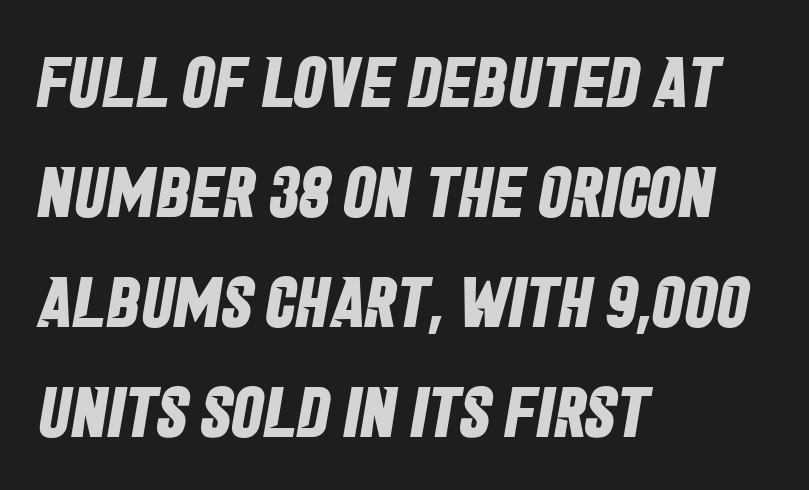
Leftover space on each line is placed entirely after the last word. The letters advance in unequal steps, a hallmark of proportional type. Note: no serifs on the glyphs. Standard letterfit; no display-style spreading of the glyphs.
